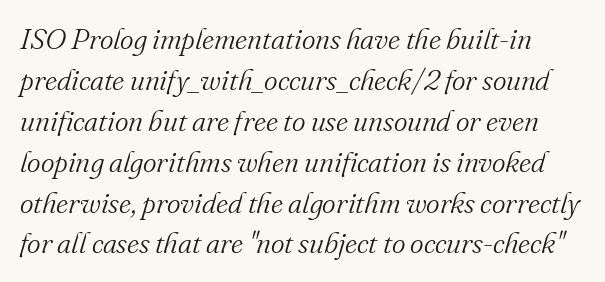
The glyphs in this specimen are seriffed. Caption: standard tracking, unaltered. Compared with typical paragraphs, the rows here are spaced about the same. Any mark beneath the type? The region is blank. When letters slant like this, we call the style italic.
